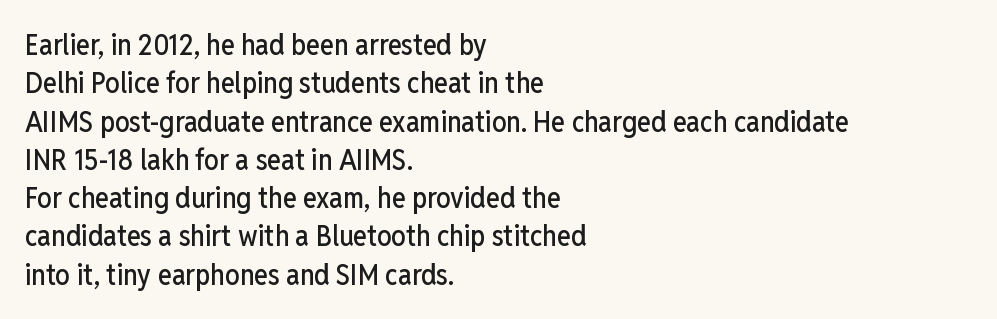
{"serif": "no", "italic": "no", "width": "condensed", "stroke_contrast": "low", "x_height": "medium", "monospaced": "no", "underline": "no", "align": "left", "line_spacing": "normal", "line_spacing_ratio": 1.32, "letter_spacing": "normal", "letter_spacing_em": 0.0, "glyph_px": 29}
